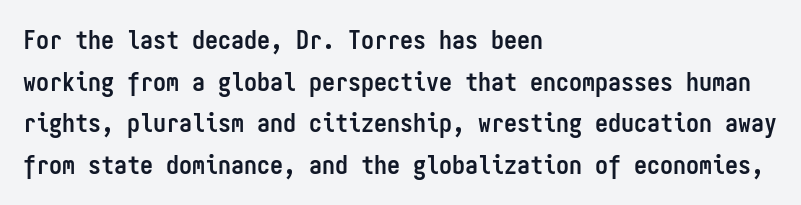
{"italic": "no", "bold": "yes", "underline": "no", "align": "left", "line_spacing": "normal", "line_spacing_ratio": 1.6, "letter_spacing": "normal", "letter_spacing_em": 0.0, "glyph_px": 26}
